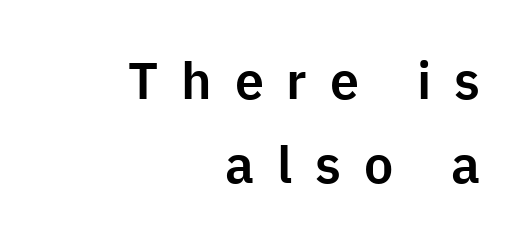
The image shows 52 px sans-serif type, upright; set right-aligned, normal line spacing (1.62x), unusually wide letter spacing (+0.44 em), not underlined; low stroke contrast and a medium x-height.
